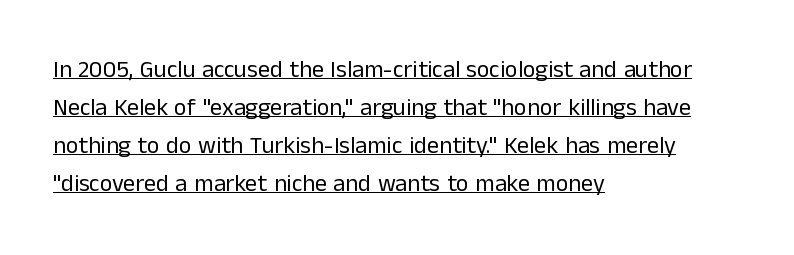
Q: Is the text bold? A: No.
Q: Is the text italic (slanted)? A: No, it is upright.
Q: Is the text underlined? A: Yes.
Q: How is the paragraph aligned? A: Left-aligned.
Q: Is the spacing between letters normal or unusually wide? A: Normal.
Q: Is the spacing between lines tight, normal or loose? A: Normal.
